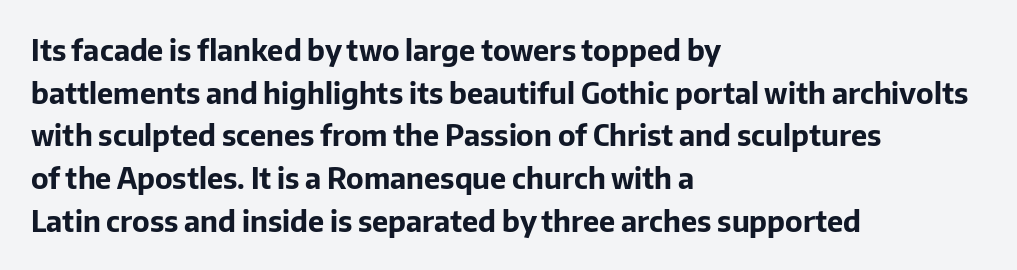
The image shows 29 px bold sans-serif type, upright; set left-aligned, normal line spacing (1.47x), normal letter spacing, not underlined; low stroke contrast and a medium x-height.
